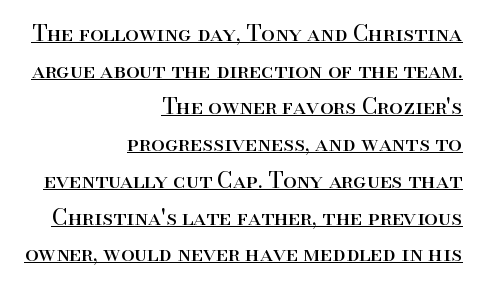
{"italic": "no", "bold": "no", "underline": "yes", "align": "right", "line_spacing": "normal", "line_spacing_ratio": 1.67, "letter_spacing": "normal", "letter_spacing_em": 0.0, "glyph_px": 22}
